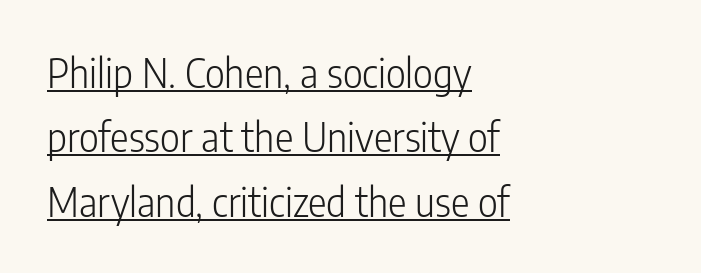
The passage shown stacks its lines at a standard gap. Compared with a typical body face, this is equally light or lighter still. The type is set solid horizontally, with unmodified tracking. You could not count columns in this text — the font is proportionally spaced. The letters stand straight up with perfectly vertical stems.
